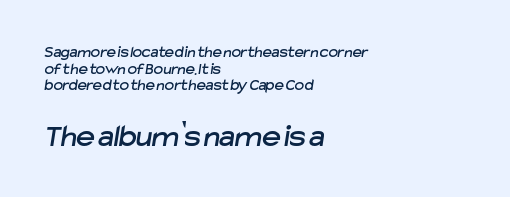
{"serif": "no", "width": "normal", "stroke_contrast": "low", "x_height": "medium", "monospaced": "no", "underline": "no", "align": "left", "line_spacing": "tight", "line_spacing_ratio": 1.04, "letter_spacing": "normal", "letter_spacing_em": 0.0, "larger_block": "second", "size_ratio": 2.0, "glyph_px": 32}
